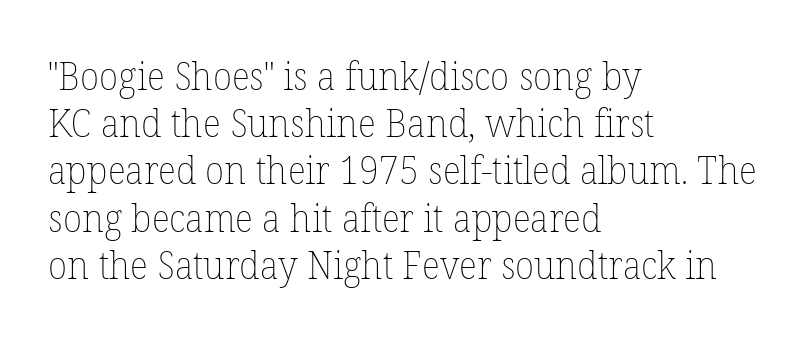
{"italic": "no", "bold": "no", "weight": "thin", "width": "normal", "stroke_contrast": "low", "x_height": "medium", "monospaced": "no", "underline": "no", "align": "left", "line_spacing_ratio": 1.21, "letter_spacing": "normal", "letter_spacing_em": 0.0, "glyph_px": 39}
